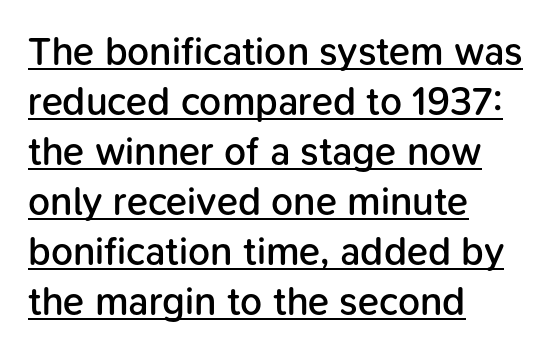
A typesetter would call this proportional, since set widths differ per character. These lines stack with their left ends in a neat column. A fair bit of extra ink — the face is semibold, not bold. Are there feet on the stems? There aren't — it's a sans.
